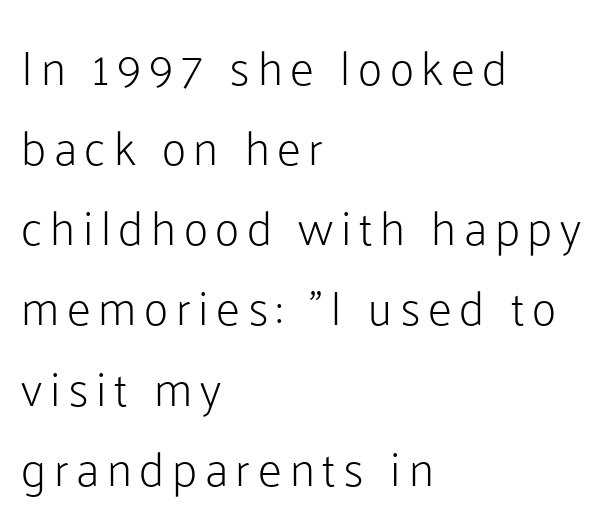
{"serif": "no", "italic": "no", "bold": "no", "weight": "light", "width": "normal", "stroke_contrast": "low", "x_height": "medium", "monospaced": "no", "underline": "no", "align": "left", "line_spacing": "normal", "line_spacing_ratio": 1.67, "glyph_px": 48}
